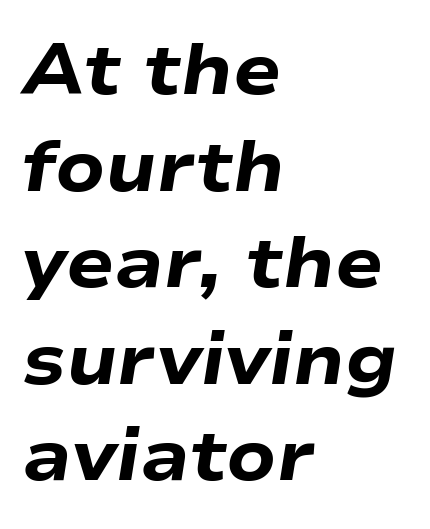
Q: Is the text bold? A: Yes.
Q: Is the text italic (slanted)? A: Yes, it leans right by about 9 degrees.
Q: Is the text underlined? A: No.
Q: How is the paragraph aligned? A: Left-aligned.
Q: Is the spacing between letters normal or unusually wide? A: Normal.
Q: Is the spacing between lines tight, normal or loose? A: Normal.
Q: Width (condensed, normal, or wide)? A: Wide.
Q: Stroke contrast? A: Low.
Q: x-height? A: Medium.
Q: Monospaced? A: No.
